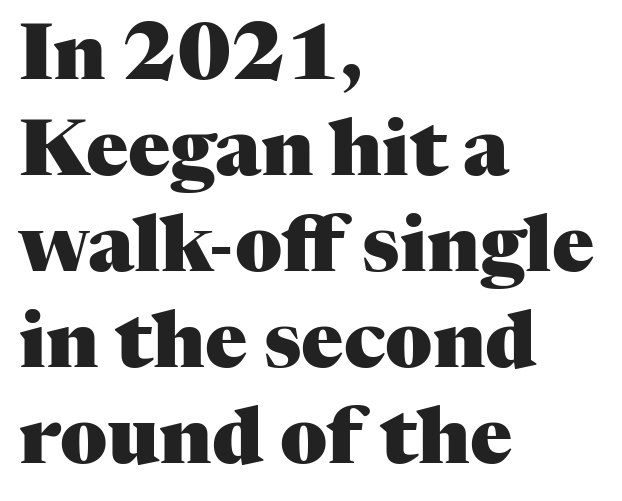
The image shows 78 px heavy serif type, upright; set left-aligned, line spacing 1.23x, normal letter spacing, not underlined; medium stroke contrast and a medium x-height.
